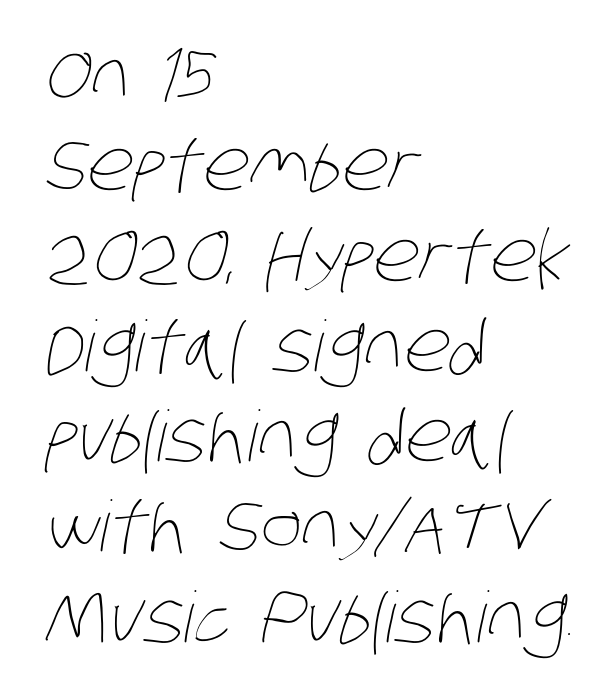
{"bold": "no", "weight": "thin", "width": "condensed", "stroke_contrast": "low", "x_height": "large", "monospaced": "no", "underline": "no", "align": "left", "line_spacing": "normal", "line_spacing_ratio": 1.29, "letter_spacing": "normal", "letter_spacing_em": 0.0, "glyph_px": 70}
